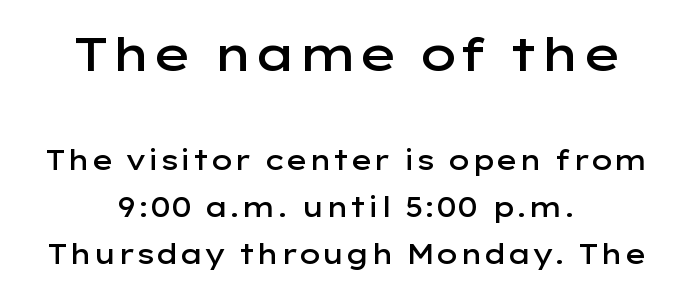
These lines are rendered in a variable-pitch font. The designer went with a sans here, leaving each stem footless. The paragraph shown floats in the horizontal middle. Does extra space separate the letters? No, they use regular spacing. Here the first block reads like a headline and the second like body copy.
